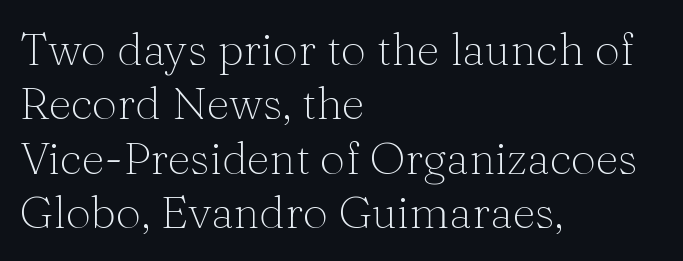
Q: Is the text bold? A: No.
Q: Is the text italic (slanted)? A: No, it is upright.
Q: Is the typeface a serif or a sans-serif typeface? A: Serif.
Q: Is the text underlined? A: No.
Q: How is the paragraph aligned? A: Left-aligned.
Q: Is the spacing between letters normal or unusually wide? A: Normal.
Q: Width (condensed, normal, or wide)? A: Normal.
Q: Stroke contrast? A: Medium.
Q: x-height? A: Medium.
Q: Monospaced? A: No.
